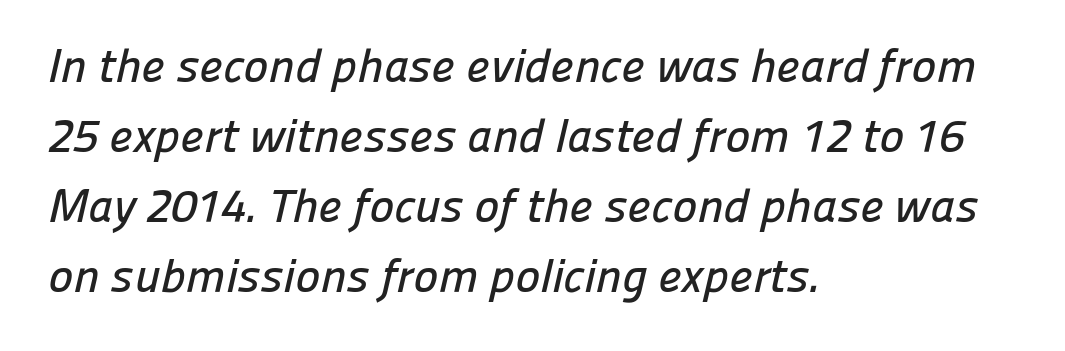
The image shows 47 px sans-serif type; set left-aligned, normal line spacing (1.49x), normal letter spacing, not underlined; low stroke contrast and a medium x-height.
